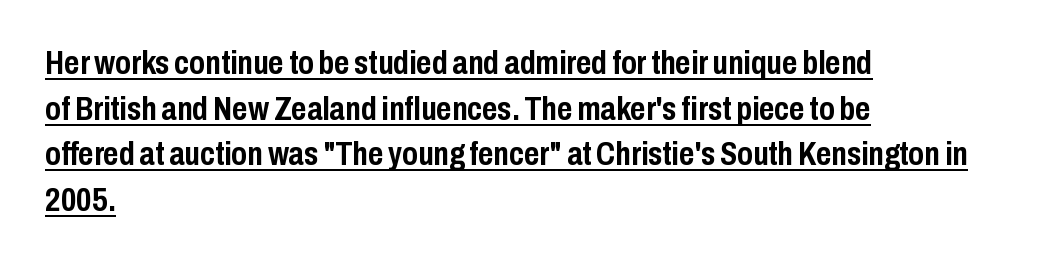
Q: Is the text bold? A: Yes.
Q: Is the text italic (slanted)? A: No, it is upright.
Q: Is the typeface a serif or a sans-serif typeface? A: Sans-serif.
Q: Is the text underlined? A: Yes.
Q: How is the paragraph aligned? A: Left-aligned.
Q: Is the spacing between letters normal or unusually wide? A: Normal.
Q: Is the spacing between lines tight, normal or loose? A: Normal.
Q: Width (condensed, normal, or wide)? A: Condensed.
Q: Stroke contrast? A: Low.
Q: x-height? A: Medium.
Q: Monospaced? A: No.
